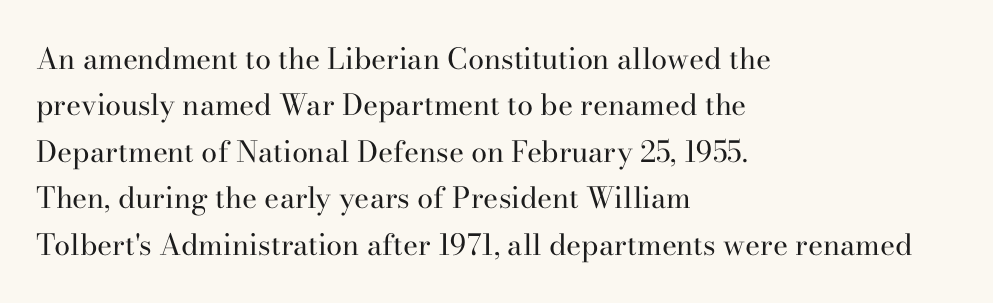
{"serif": "yes", "italic": "no", "bold": "no", "weight": "regular", "width": "normal", "stroke_contrast": "high", "x_height": "small", "monospaced": "no", "underline": "no", "align": "left", "line_spacing": "normal", "line_spacing_ratio": 1.6, "letter_spacing": "normal", "letter_spacing_em": 0.0, "glyph_px": 29}
